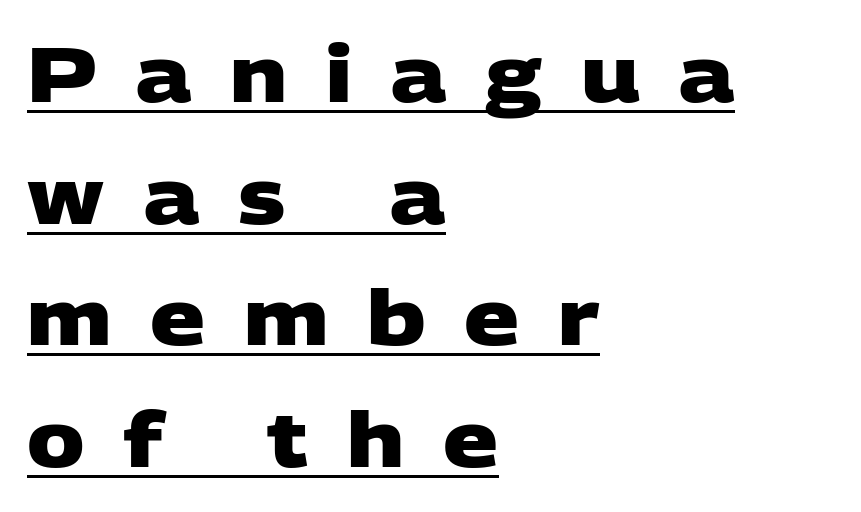
The image shows 77 px heavy, wide sans-serif type; set left-aligned, normal line spacing (1.58x), unusually wide letter spacing (+0.5 em), underlined; low stroke contrast and a large x-height.
